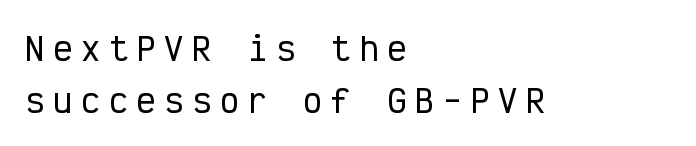
Q: Is the text italic (slanted)? A: No, it is upright.
Q: Is the typeface a serif or a sans-serif typeface? A: Sans-serif.
Q: Is the text underlined? A: No.
Q: How is the paragraph aligned? A: Left-aligned.
Q: Is the spacing between letters normal or unusually wide? A: Unusually wide.
Q: Is the spacing between lines tight, normal or loose? A: Normal.
Q: Width (condensed, normal, or wide)? A: Condensed.
Q: Stroke contrast? A: Low.
Q: x-height? A: Medium.
Q: Monospaced? A: Yes.
